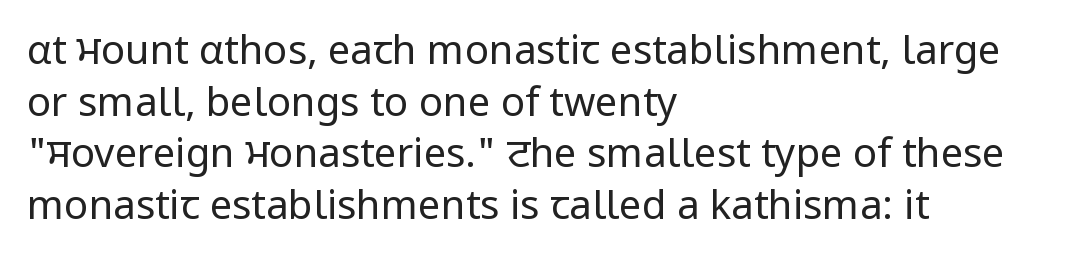
{"serif": "no", "italic": "no", "bold": "no", "weight": "regular", "width": "normal", "stroke_contrast": "low", "x_height": "medium", "monospaced": "no", "underline": "no", "align": "left", "line_spacing": "normal", "line_spacing_ratio": 1.29, "letter_spacing": "normal", "letter_spacing_em": 0.0, "glyph_px": 40}
